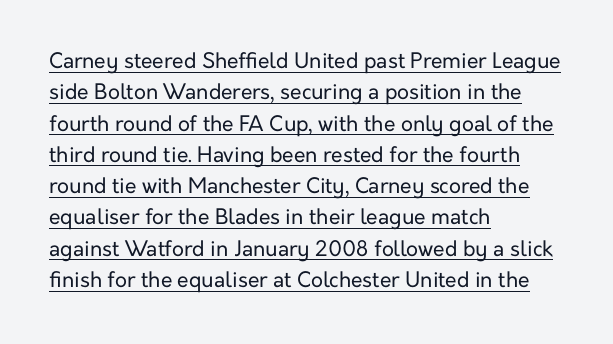
The image shows 21 px text type, upright; set left-aligned, normal line spacing (1.49x), normal letter spacing, underlined.
